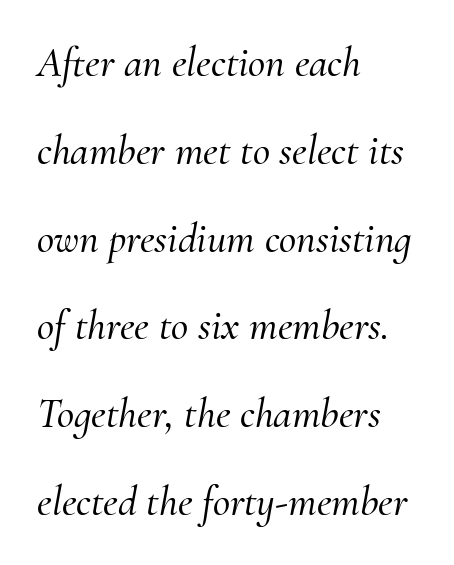
The image shows 42 px serif type, italic (leaning right); set left-aligned, loose line spacing (2.09x), normal letter spacing, not underlined; medium stroke contrast and a small x-height.
